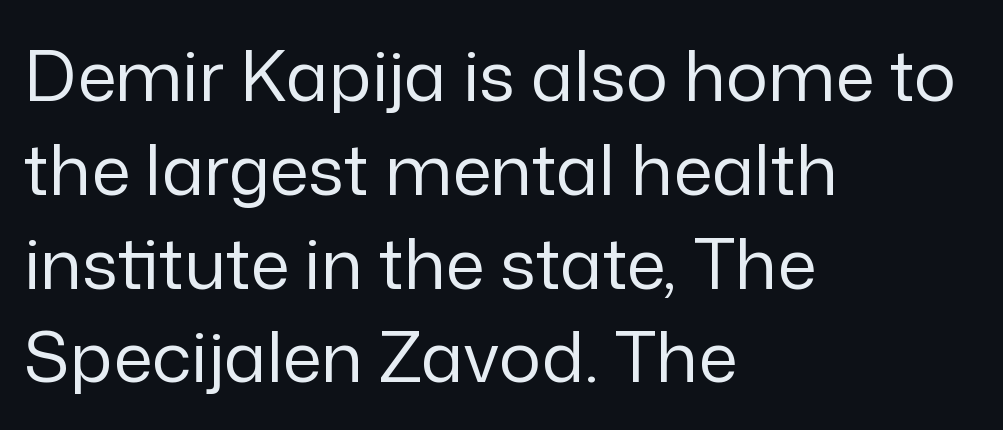
Q: Is the text bold? A: No.
Q: Is the text italic (slanted)? A: No, it is upright.
Q: Is the typeface a serif or a sans-serif typeface? A: Sans-serif.
Q: Is the text underlined? A: No.
Q: How is the paragraph aligned? A: Left-aligned.
Q: Is the spacing between letters normal or unusually wide? A: Normal.
Q: Is the spacing between lines tight, normal or loose? A: Normal.
Q: Width (condensed, normal, or wide)? A: Normal.
Q: Stroke contrast? A: Low.
Q: x-height? A: Medium.
Q: Monospaced? A: No.
